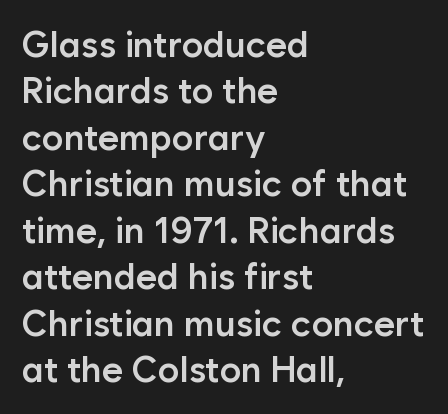
{"serif": "no", "italic": "no", "bold": "semi", "weight": "semibold", "width": "normal", "stroke_contrast": "low", "x_height": "medium", "monospaced": "no", "underline": "no", "align": "left", "line_spacing": "normal", "line_spacing_ratio": 1.29, "letter_spacing": "normal", "letter_spacing_em": 0.0, "glyph_px": 36}
